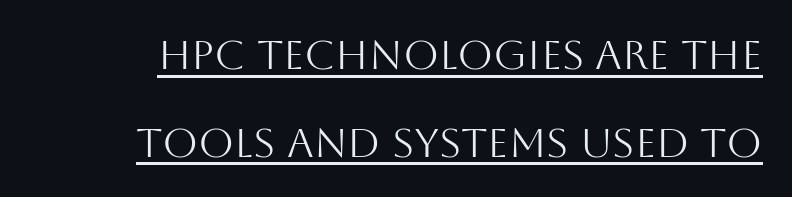
Q: Is the text bold? A: No.
Q: Is the text italic (slanted)? A: No, it is upright.
Q: Is the typeface a serif or a sans-serif typeface? A: Sans-serif.
Q: Is the text underlined? A: Yes.
Q: Is the spacing between letters normal or unusually wide? A: Normal.
Q: Is the spacing between lines tight, normal or loose? A: Loose.
Q: Width (condensed, normal, or wide)? A: Normal.
Q: Stroke contrast? A: Medium.
Q: x-height? A: Large.
Q: Monospaced? A: No.
